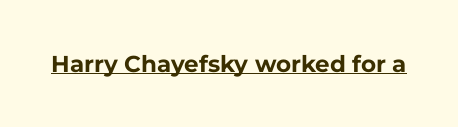
The image shows 23 px bold type, upright; set normal letter spacing, underlined.
